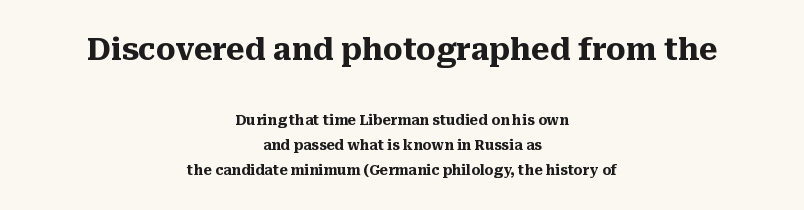
The image shows 31 px heavy serif type, upright; set centered, line spacing 1.8x, normal letter spacing, not underlined; the first (top) block is 2.21x larger; medium stroke contrast and a medium x-height.
